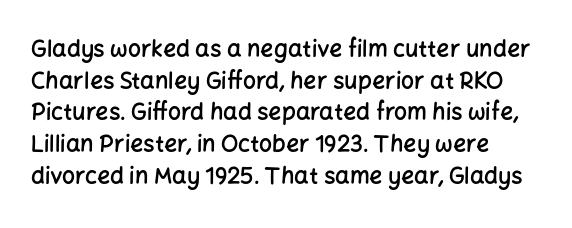
{"italic": "no", "bold": "semi", "underline": "no", "align": "left", "line_spacing": "normal", "line_spacing_ratio": 1.38, "letter_spacing": "normal", "letter_spacing_em": 0.0, "glyph_px": 23}
